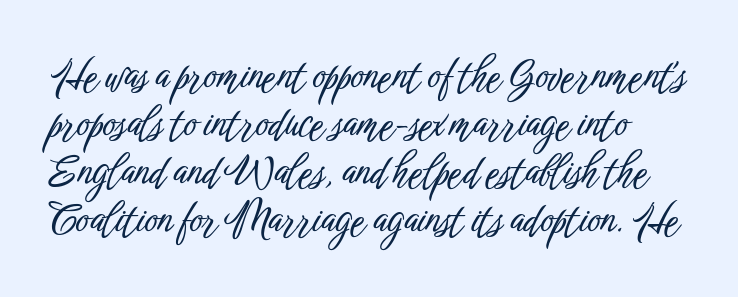
{"serif": "no", "width": "condensed", "stroke_contrast": "low", "x_height": "medium", "monospaced": "no", "underline": "no", "line_spacing_ratio": 1.2, "letter_spacing": "normal", "letter_spacing_em": 0.0, "glyph_px": 40}
